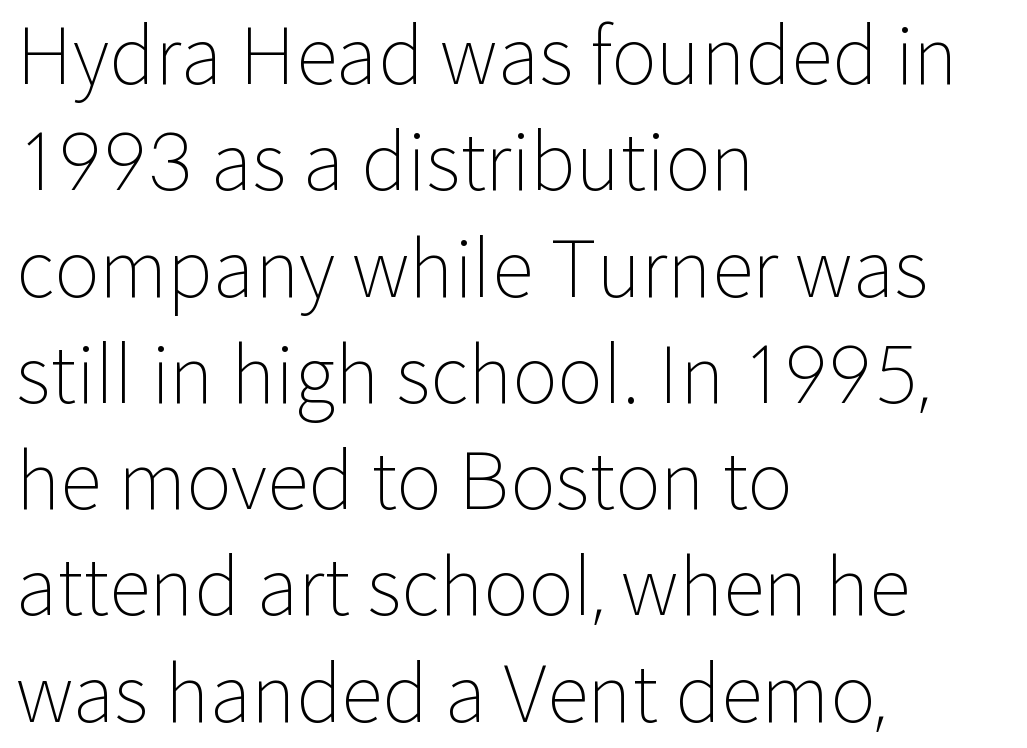
The passage shown is typed in a proportional face where columns would drift. No word sits above an underline. The paragraph has a hard left edge and a soft right edge. Grotesque or geometric, the face here clearly has no serifs. A normal amount of white space separates one row of letters from the next.
